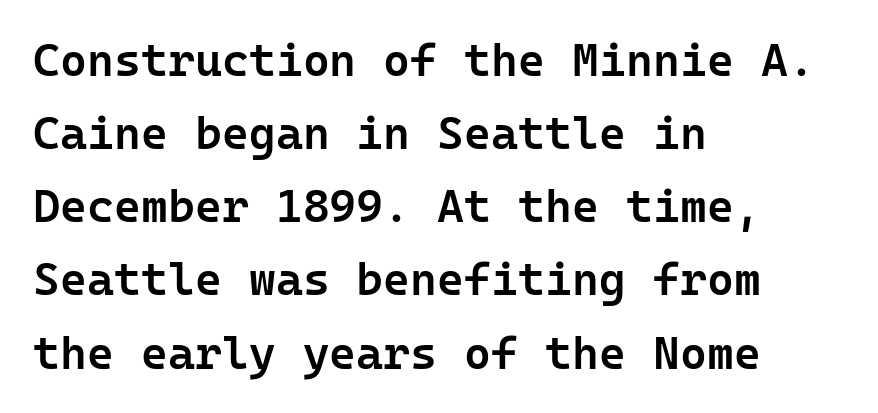
{"serif": "no", "italic": "no", "bold": "semi", "weight": "semibold", "width": "normal", "stroke_contrast": "low", "x_height": "medium", "monospaced": "yes", "underline": "no", "align": "left", "line_spacing": "normal", "line_spacing_ratio": 1.59, "letter_spacing": "normal", "letter_spacing_em": 0.0, "glyph_px": 46}
